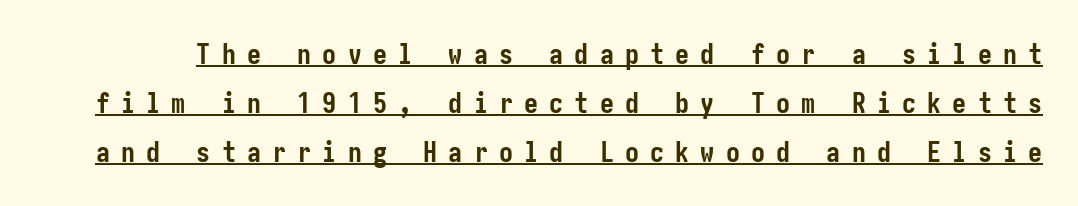
Q: Is the text bold? A: Yes.
Q: Is the text italic (slanted)? A: No, it is upright.
Q: Is the typeface a serif or a sans-serif typeface? A: Sans-serif.
Q: Is the text underlined? A: Yes.
Q: Is the spacing between letters normal or unusually wide? A: Unusually wide.
Q: Width (condensed, normal, or wide)? A: Condensed.
Q: Stroke contrast? A: Low.
Q: x-height? A: Medium.
